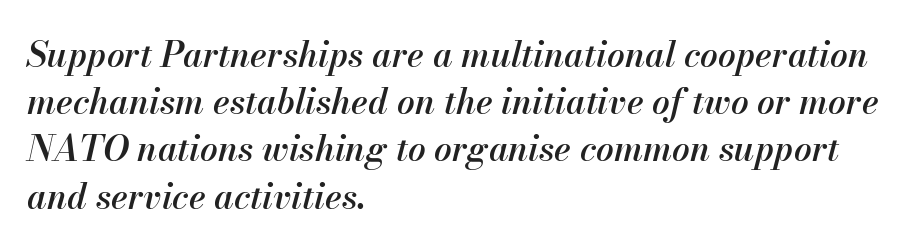
Q: Is the text bold? A: Semi-bold.
Q: Is the text italic (slanted)? A: Yes, it leans right by about 13 degrees.
Q: Is the text underlined? A: No.
Q: How is the paragraph aligned? A: Left-aligned.
Q: Is the spacing between letters normal or unusually wide? A: Normal.
Q: Is the spacing between lines tight, normal or loose? A: Normal.
Q: Width (condensed, normal, or wide)? A: Normal.
Q: Stroke contrast? A: Medium.
Q: x-height? A: Small.
Q: Monospaced? A: No.
